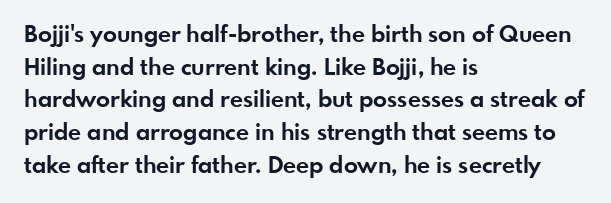
The image shows 23 px bold type, upright; set left-aligned, normal line spacing (1.42x), normal letter spacing, not underlined.
